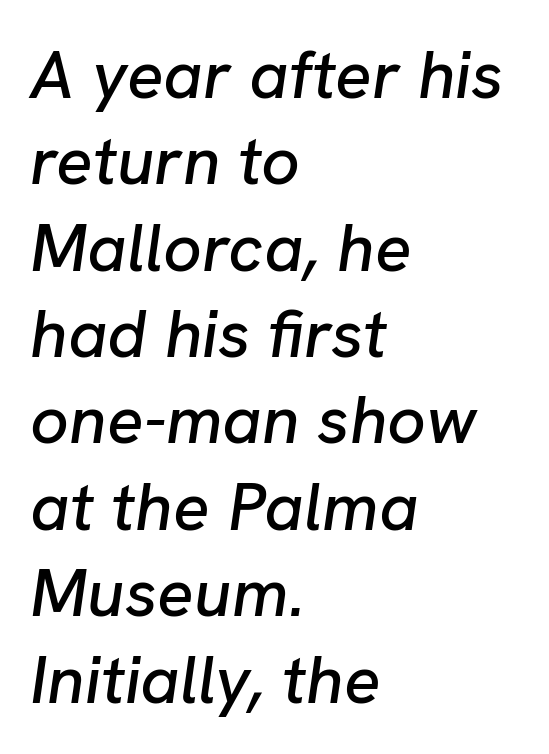
A typesetter would call this proportional, since set widths differ per character. Quick note: interline space is typical. The lines are quadded left. Nobody drew a line under any word here.
